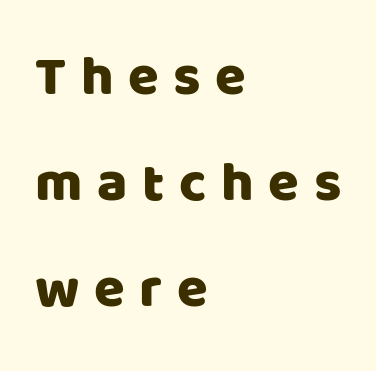
No italicization has been applied; the sample stays upright. Anything drawn beneath the words? Only blank space. This rendering widens character spacing well past its baseline value. Note: no serifs on the glyphs. Looks like regular typesetting: each glyph gets only the width it needs. Typeset ragged right — the left edge is the straight one.
